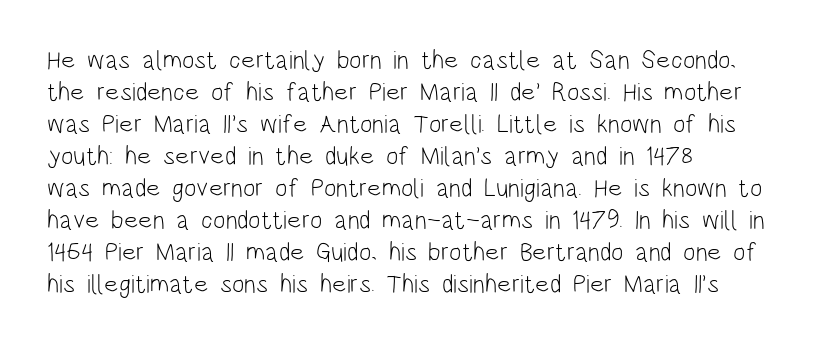
{"italic": "no", "bold": "no", "underline": "no", "align": "left", "line_spacing_ratio": 1.23, "letter_spacing": "normal", "letter_spacing_em": 0.0, "glyph_px": 26}
